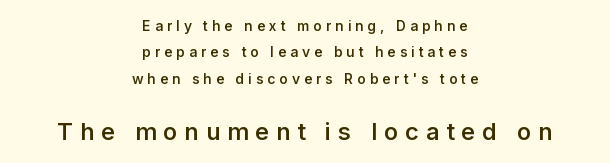
Compared with a flush-left layout, this one balances lines on the center instead. Quick note: not italic, upright. The glyphs are unaccompanied by any horizontal stroke below them. The gaps between neighbouring characters are conspicuously large. This is moderately heavy type, rendered in semibold.
